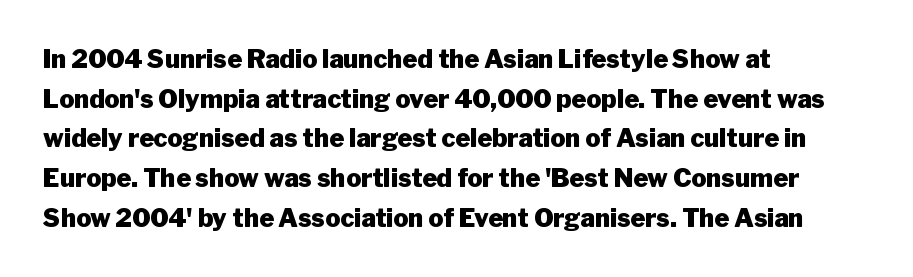
Q: Is the text bold? A: Yes.
Q: Is the text italic (slanted)? A: No, it is upright.
Q: Is the text underlined? A: No.
Q: How is the paragraph aligned? A: Left-aligned.
Q: Is the spacing between letters normal or unusually wide? A: Normal.
Q: Is the spacing between lines tight, normal or loose? A: Normal.
